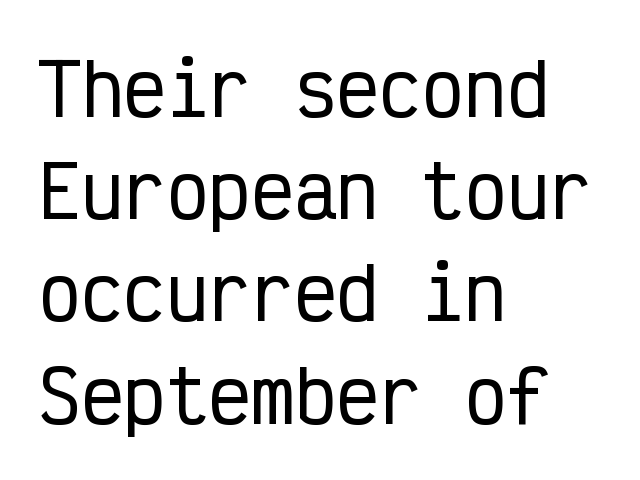
{"serif": "no", "italic": "no", "width": "condensed", "stroke_contrast": "low", "x_height": "medium", "monospaced": "yes", "underline": "no", "align": "left", "line_spacing": "normal", "line_spacing_ratio": 1.44, "letter_spacing": "normal", "letter_spacing_em": 0.0, "glyph_px": 71}
